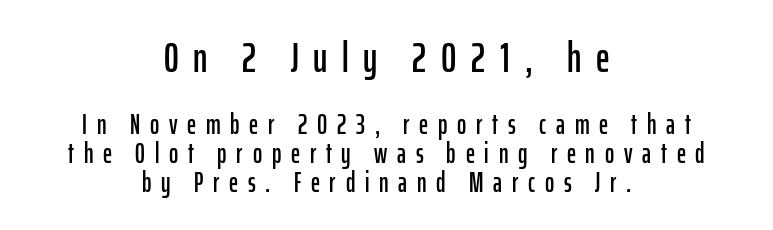
The image shows 42 px condensed sans-serif type, upright; set centered, tight line spacing (1.05x), unusually wide letter spacing (+0.35 em), not underlined; the first (top) block is 1.5x larger; low stroke contrast and a medium x-height.
